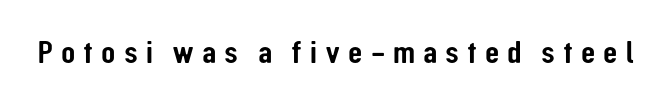
The image shows 33 px condensed sans-serif type, upright; set unusually wide letter spacing (+0.24 em), not underlined; low stroke contrast and a medium x-height.
